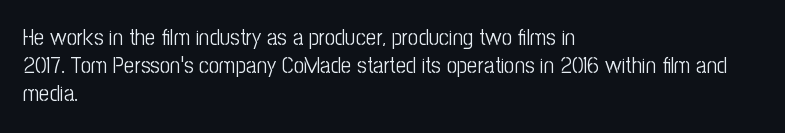
Every stem runs plumb, perpendicular to the baseline. Layout note: lines flush left. Decoration check: the copy has no underline. Short note: letters normally spaced.
